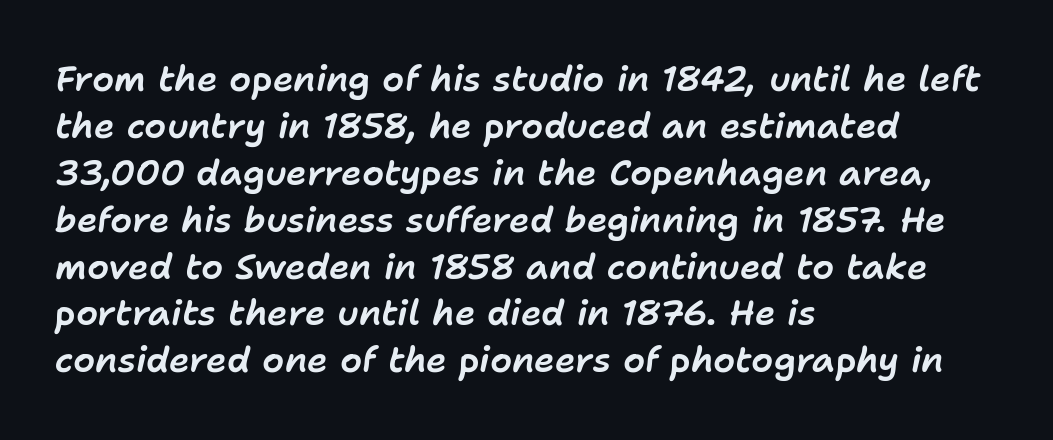
Q: Is the text italic (slanted)? A: Yes, it leans right by about 11 degrees.
Q: Is the text underlined? A: No.
Q: How is the paragraph aligned? A: Left-aligned.
Q: Is the spacing between letters normal or unusually wide? A: Normal.
Q: Is the spacing between lines tight, normal or loose? A: Normal.
Q: Width (condensed, normal, or wide)? A: Normal.
Q: Stroke contrast? A: Low.
Q: x-height? A: Medium.
Q: Monospaced? A: No.
